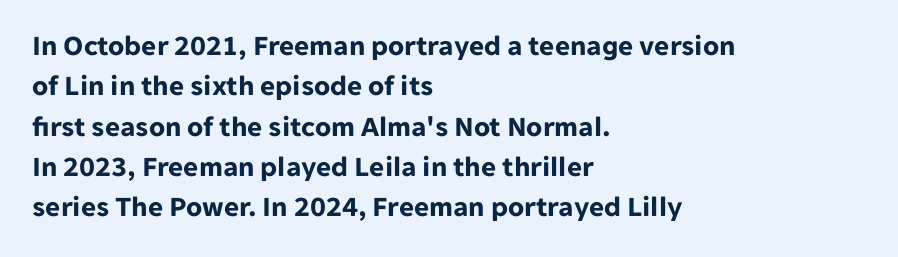
The image shows 29 px bold sans-serif type, upright; set left-aligned, normal line spacing (1.39x), normal letter spacing, not underlined; low stroke contrast and a medium x-height.
